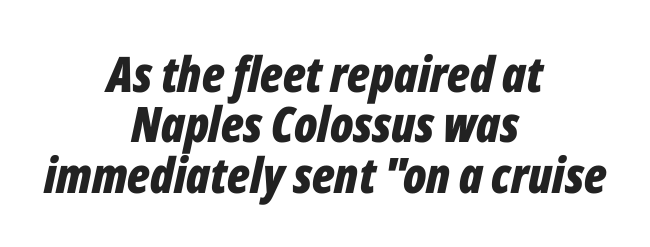
Q: Is the text bold? A: Yes.
Q: Is the text italic (slanted)? A: Yes, it leans right by about 12 degrees.
Q: Is the text underlined? A: No.
Q: How is the paragraph aligned? A: Centered.
Q: Is the spacing between letters normal or unusually wide? A: Normal.
Q: Is the spacing between lines tight, normal or loose? A: Tight.
Q: Width (condensed, normal, or wide)? A: Condensed.
Q: Stroke contrast? A: Low.
Q: x-height? A: Medium.
Q: Monospaced? A: No.
